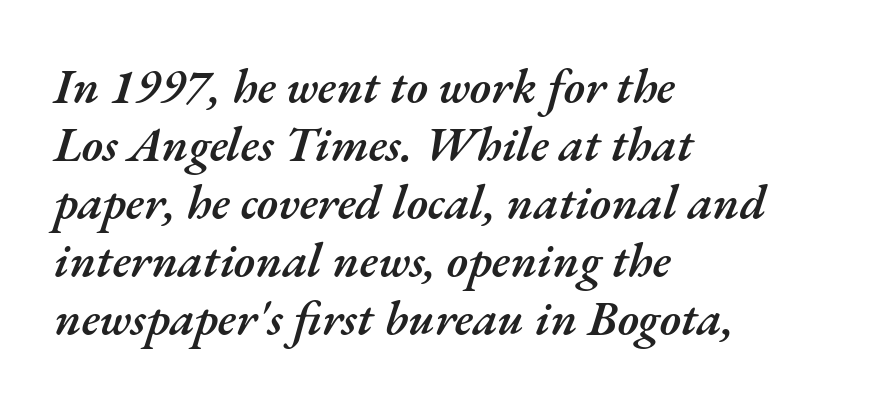
{"italic": "yes", "lean": "right", "slant_degrees": 17, "bold": "semi", "weight": "semibold", "width": "normal", "stroke_contrast": "medium", "x_height": "small", "monospaced": "no", "underline": "no", "align": "left", "line_spacing_ratio": 1.21, "letter_spacing": "normal", "letter_spacing_em": 0.0, "glyph_px": 48}
